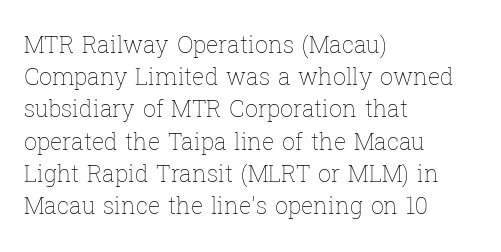
Q: Is the text bold? A: No.
Q: Is the text italic (slanted)? A: No, it is upright.
Q: Is the text underlined? A: No.
Q: How is the paragraph aligned? A: Left-aligned.
Q: Is the spacing between letters normal or unusually wide? A: Normal.
Q: Is the spacing between lines tight, normal or loose? A: Normal.
